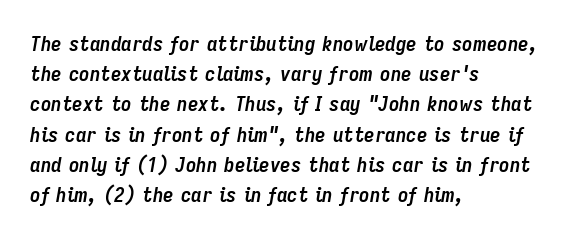
{"italic": "yes", "lean": "right", "slant_degrees": 9, "bold": "yes", "underline": "no", "align": "left", "line_spacing": "normal", "line_spacing_ratio": 1.44, "letter_spacing": "normal", "letter_spacing_em": 0.0, "glyph_px": 21}
